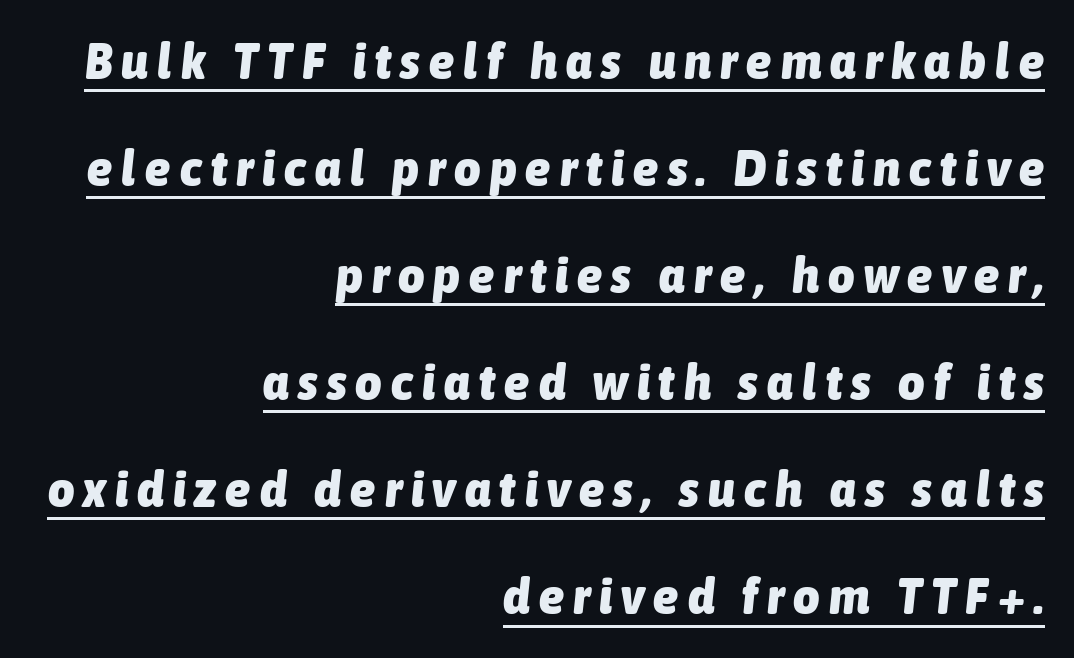
Q: Is the text bold? A: Yes.
Q: Is the text italic (slanted)? A: Yes, it leans right by about 6 degrees.
Q: Is the text underlined? A: Yes.
Q: How is the paragraph aligned? A: Right-aligned.
Q: Is the spacing between lines tight, normal or loose? A: Loose.
Q: Width (condensed, normal, or wide)? A: Condensed.
Q: Stroke contrast? A: Low.
Q: x-height? A: Medium.
Q: Monospaced? A: No.
